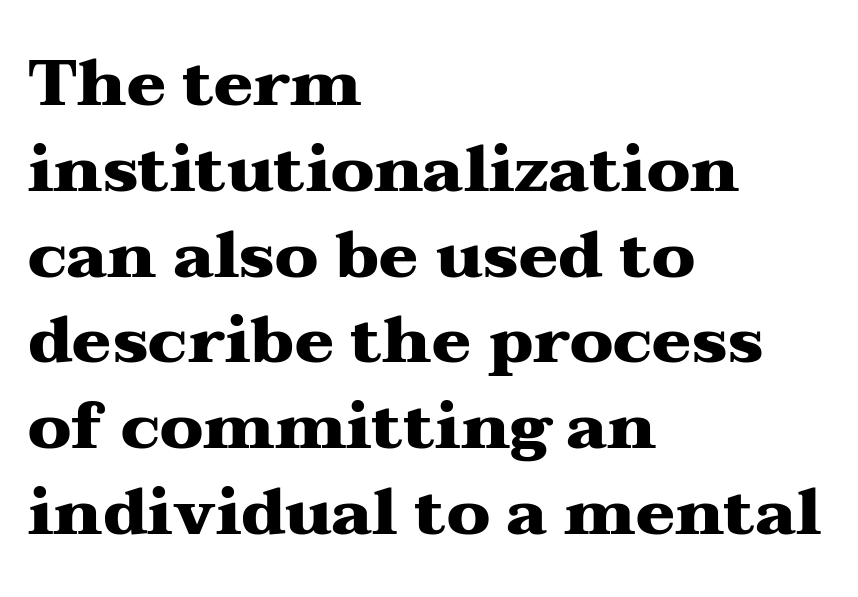
Is the block centered? No — it sits flush against the left margin. Check the space under the baseline: it is left empty. Note the varied advance widths — an 'i' is clearly narrower than an 'm'. Does extra space separate the letters? No, they use regular spacing.
